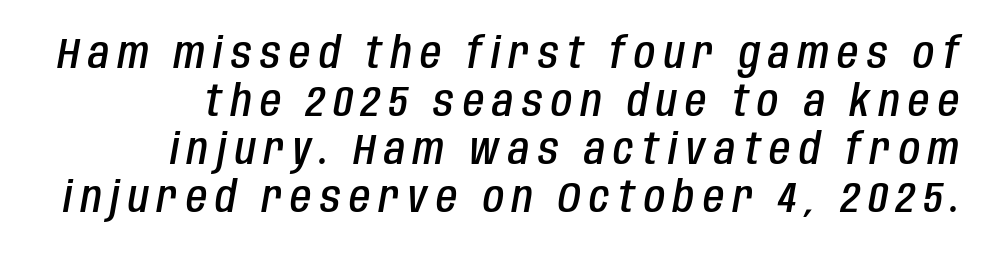
Q: Is the text bold? A: Semi-bold.
Q: Is the text italic (slanted)? A: Yes, it leans right by about 10 degrees.
Q: Is the text underlined? A: No.
Q: Is the spacing between letters normal or unusually wide? A: Unusually wide.
Q: Is the spacing between lines tight, normal or loose? A: Tight.
Q: Width (condensed, normal, or wide)? A: Condensed.
Q: Stroke contrast? A: Low.
Q: x-height? A: Large.
Q: Monospaced? A: No.
